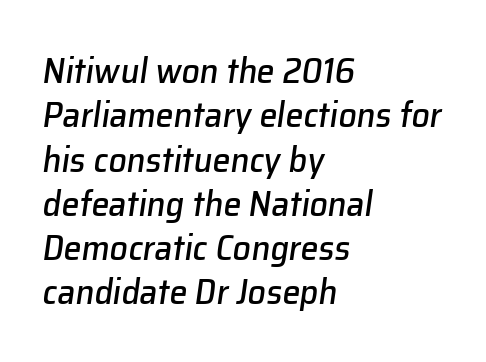
Q: Is the text italic (slanted)? A: Yes, it leans right by about 8 degrees.
Q: Is the text underlined? A: No.
Q: How is the paragraph aligned? A: Left-aligned.
Q: Is the spacing between letters normal or unusually wide? A: Normal.
Q: Width (condensed, normal, or wide)? A: Normal.
Q: Stroke contrast? A: Low.
Q: x-height? A: Medium.
Q: Monospaced? A: No.
